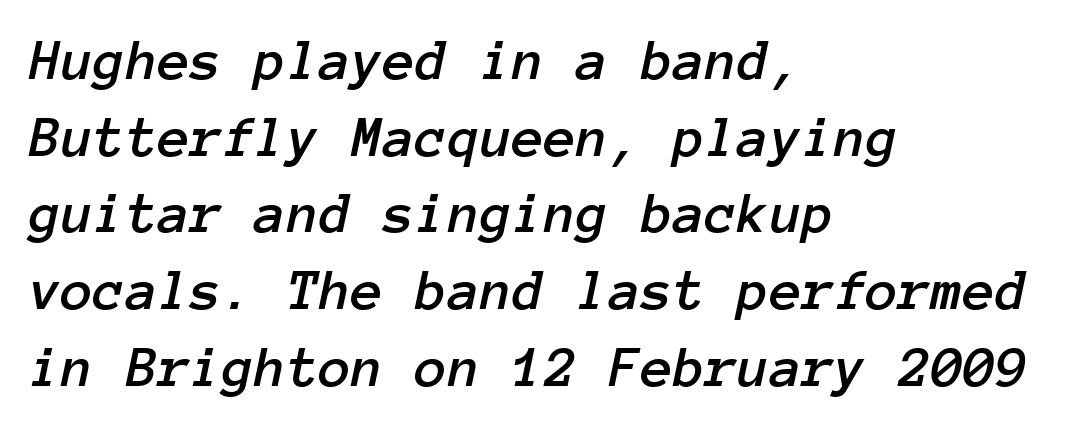
Q: Is the text italic (slanted)? A: Yes, it leans right by about 12 degrees.
Q: Is the text underlined? A: No.
Q: How is the paragraph aligned? A: Left-aligned.
Q: Is the spacing between letters normal or unusually wide? A: Normal.
Q: Is the spacing between lines tight, normal or loose? A: Normal.
Q: Width (condensed, normal, or wide)? A: Normal.
Q: Stroke contrast? A: Low.
Q: x-height? A: Medium.
Q: Monospaced? A: Yes.
